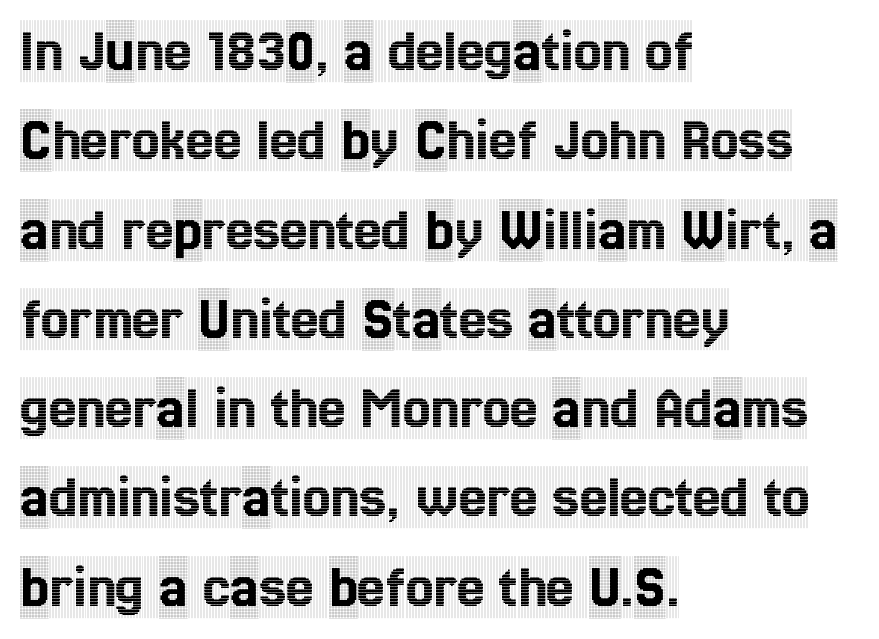
{"serif": "yes", "italic": "no", "width": "condensed", "x_height": "large", "monospaced": "no", "underline": "no", "align": "left", "line_spacing": "normal", "line_spacing_ratio": 1.44, "letter_spacing": "normal", "letter_spacing_em": 0.0, "glyph_px": 62}
